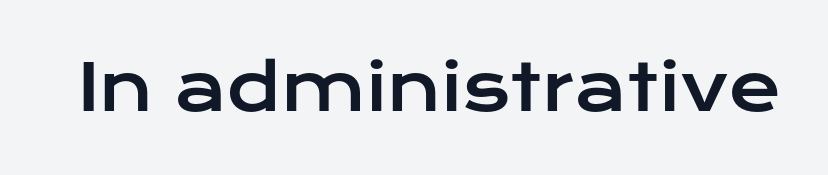
Letter spacing: default. Quick note: underline off. Looks like regular typesetting: each glyph gets only the width it needs. I'd call this a sans setting — the letters go barefoot. Tall strokes in this sample are plumb rather than angled.
